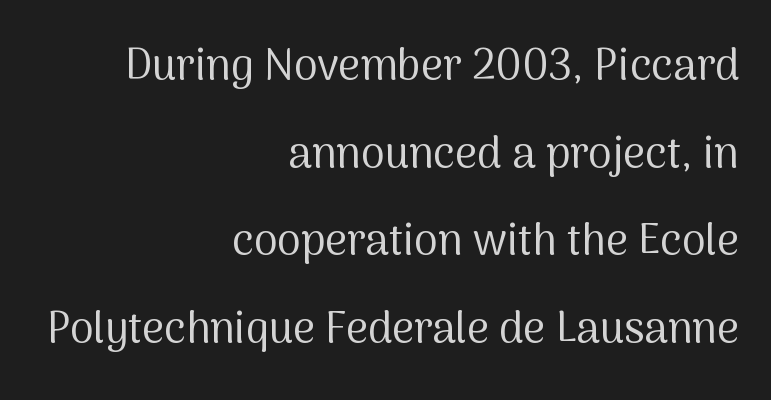
Q: Is the text bold? A: No.
Q: Is the text italic (slanted)? A: No, it is upright.
Q: Is the typeface a serif or a sans-serif typeface? A: Sans-serif.
Q: Is the text underlined? A: No.
Q: How is the paragraph aligned? A: Right-aligned.
Q: Is the spacing between letters normal or unusually wide? A: Normal.
Q: Is the spacing between lines tight, normal or loose? A: Loose.
Q: Width (condensed, normal, or wide)? A: Normal.
Q: Stroke contrast? A: Medium.
Q: x-height? A: Medium.
Q: Monospaced? A: No.
